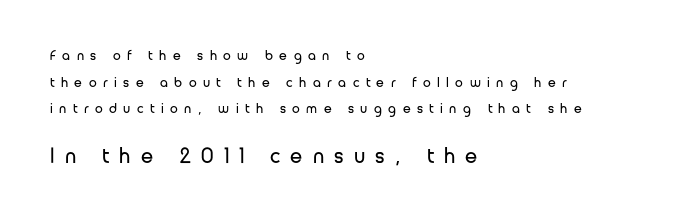
{"italic": "no", "bold": "no", "underline": "no", "align": "left", "line_spacing": "loose", "line_spacing_ratio": 1.9, "letter_spacing": "wide", "letter_spacing_em": 0.46, "larger_block": "second", "size_ratio": 1.57, "glyph_px": 22}
